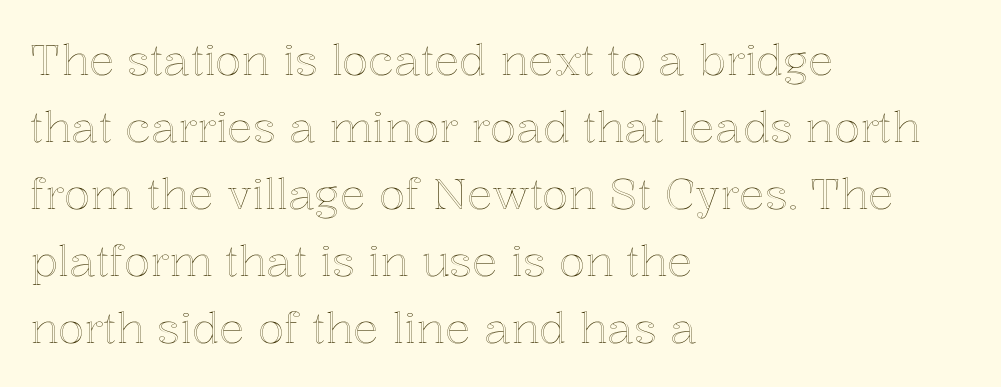
{"italic": "no", "width": "normal", "x_height": "medium", "monospaced": "no", "underline": "no", "align": "left", "line_spacing": "normal", "line_spacing_ratio": 1.56, "letter_spacing": "normal", "letter_spacing_em": 0.0, "glyph_px": 43}
